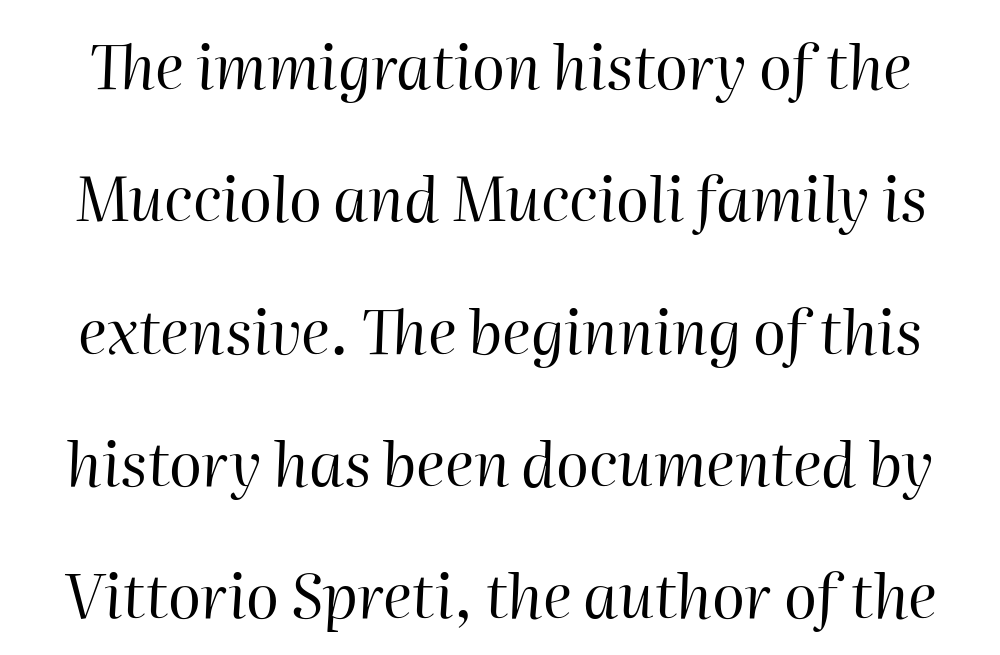
Q: Is the text bold? A: No.
Q: Is the text italic (slanted)? A: Yes, it leans right by about 2 degrees.
Q: Is the text underlined? A: No.
Q: Is the spacing between letters normal or unusually wide? A: Normal.
Q: Is the spacing between lines tight, normal or loose? A: Loose.
Q: Width (condensed, normal, or wide)? A: Normal.
Q: Stroke contrast? A: High.
Q: x-height? A: Medium.
Q: Monospaced? A: No.
